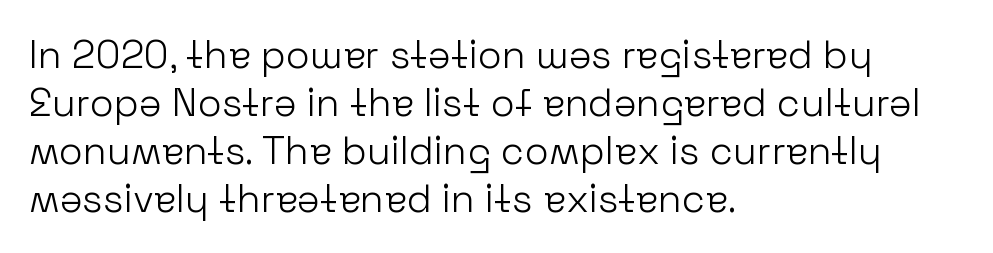
Q: Is the text bold? A: No.
Q: Is the text italic (slanted)? A: No, it is upright.
Q: Is the typeface a serif or a sans-serif typeface? A: Sans-serif.
Q: Is the text underlined? A: No.
Q: How is the paragraph aligned? A: Left-aligned.
Q: Is the spacing between letters normal or unusually wide? A: Normal.
Q: Width (condensed, normal, or wide)? A: Normal.
Q: Stroke contrast? A: Low.
Q: x-height? A: Medium.
Q: Monospaced? A: No.
